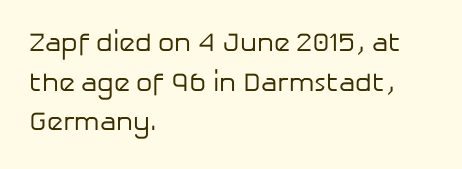
The image shows 26 px text type, upright; set left-aligned, normal line spacing (1.52x), normal letter spacing, not underlined.
